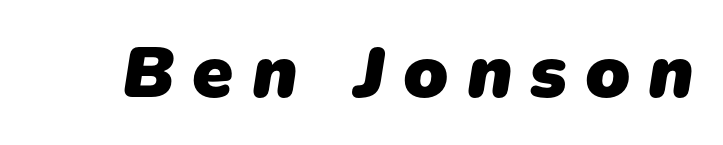
The image shows 74 px heavy sans-serif type; set unusually wide letter spacing (+0.24 em), not underlined; low stroke contrast and a medium x-height.
